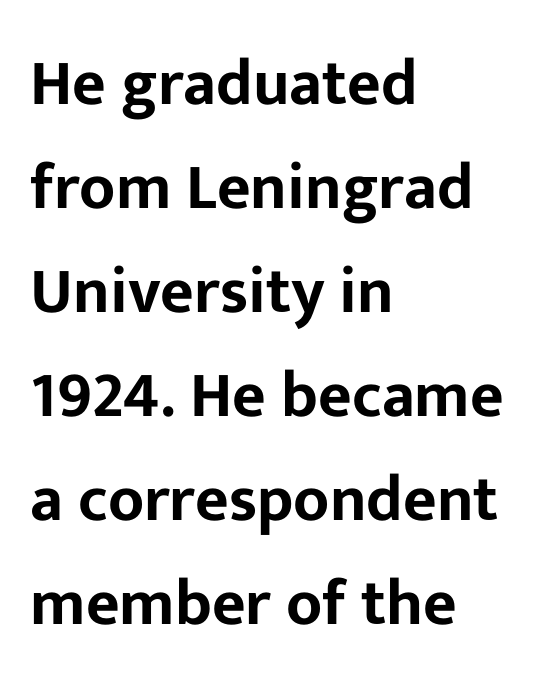
Q: Is the text italic (slanted)? A: No, it is upright.
Q: Is the typeface a serif or a sans-serif typeface? A: Sans-serif.
Q: Is the text underlined? A: No.
Q: How is the paragraph aligned? A: Left-aligned.
Q: Is the spacing between letters normal or unusually wide? A: Normal.
Q: Is the spacing between lines tight, normal or loose? A: Normal.
Q: Width (condensed, normal, or wide)? A: Normal.
Q: Stroke contrast? A: Low.
Q: x-height? A: Medium.
Q: Monospaced? A: No.
